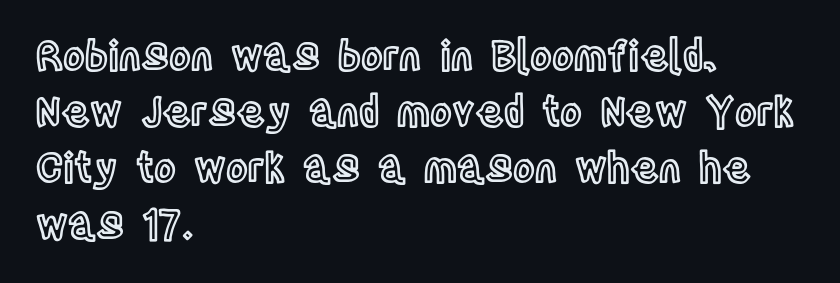
The image shows 41 px condensed type, upright; set left-aligned, normal line spacing (1.37x), normal letter spacing, not underlined; a large x-height.
